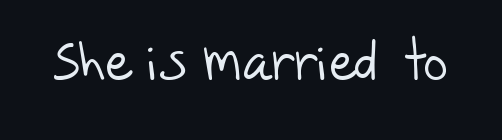
{"serif": "no", "bold": "no", "weight": "light", "width": "normal", "stroke_contrast": "low", "x_height": "large", "monospaced": "no", "underline": "no", "letter_spacing": "normal", "letter_spacing_em": 0.0, "glyph_px": 53}
